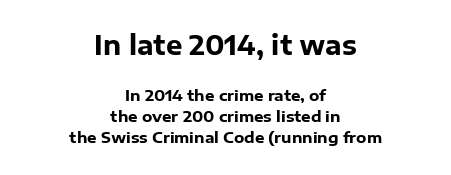
{"italic": "no", "bold": "yes", "underline": "no", "align": "center", "line_spacing": "normal", "line_spacing_ratio": 1.39, "letter_spacing": "normal", "letter_spacing_em": 0.0, "larger_block": "first", "size_ratio": 1.73, "glyph_px": 26}
